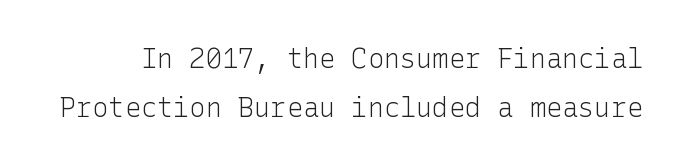
The image shows 27 px text type, upright; set line spacing 1.82x, normal letter spacing, not underlined.
